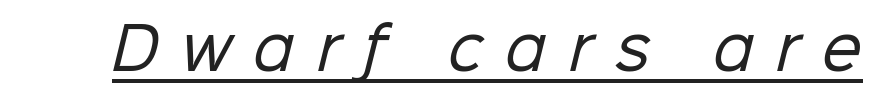
{"serif": "no", "bold": "no", "weight": "regular", "width": "normal", "stroke_contrast": "low", "x_height": "medium", "monospaced": "no", "underline": "yes", "letter_spacing": "wide", "letter_spacing_em": 0.39, "glyph_px": 57}
